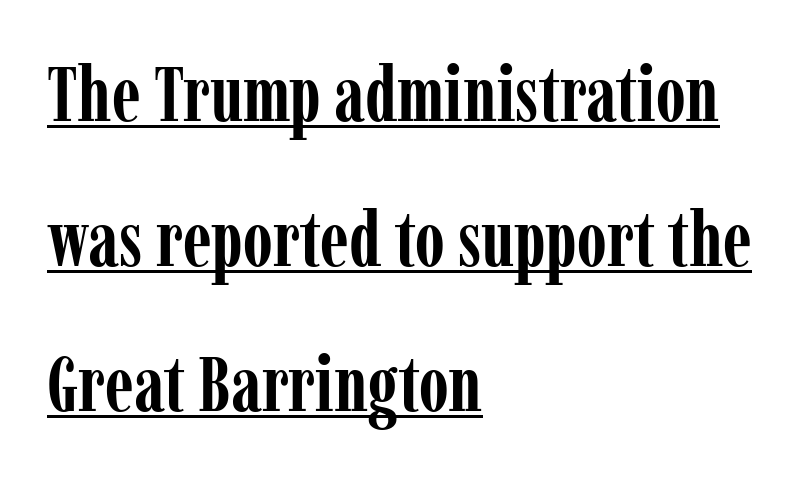
The image shows 77 px semibold, condensed serif type, upright; set left-aligned, line spacing 1.88x, normal letter spacing, underlined; low stroke contrast and a medium x-height.
